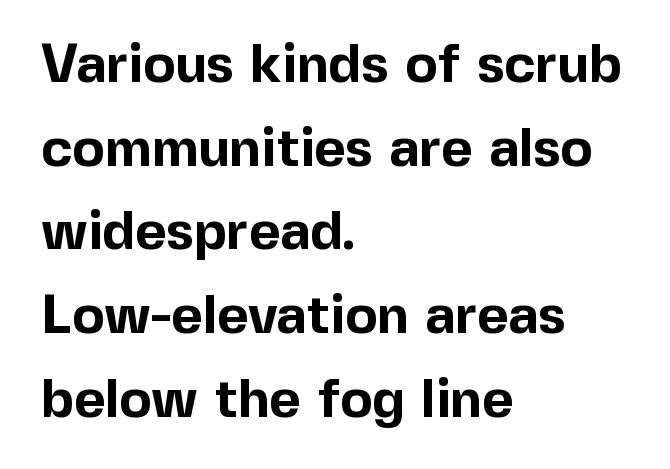
The image shows 54 px bold sans-serif type, upright; set left-aligned, normal line spacing (1.55x), normal letter spacing, not underlined; a medium x-height.
